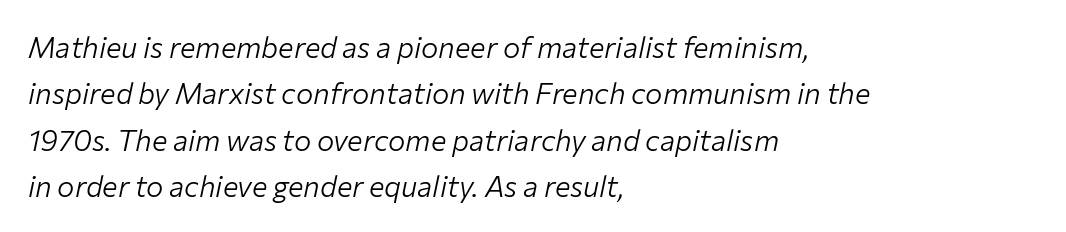
Honestly, the row spacing looks completely unremarkable. Style check: oblique. Reading down the block, your eye returns to a fixed left position each line. Beneath every word, the page is bare. No extra tracking has been applied to these lines. Counters stay open thanks to moderate or lighter strokes.
